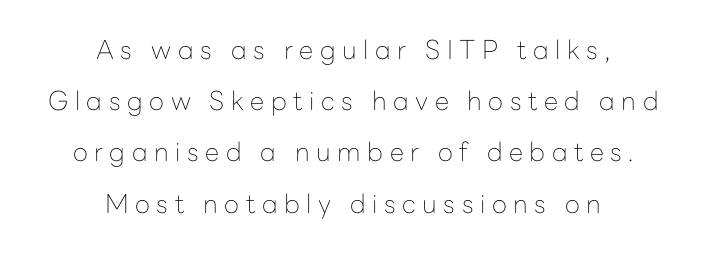
Q: Is the text bold? A: No.
Q: Is the text italic (slanted)? A: No, it is upright.
Q: Is the text underlined? A: No.
Q: How is the paragraph aligned? A: Centered.
Q: Is the spacing between letters normal or unusually wide? A: Unusually wide.
Q: Is the spacing between lines tight, normal or loose? A: Loose.
